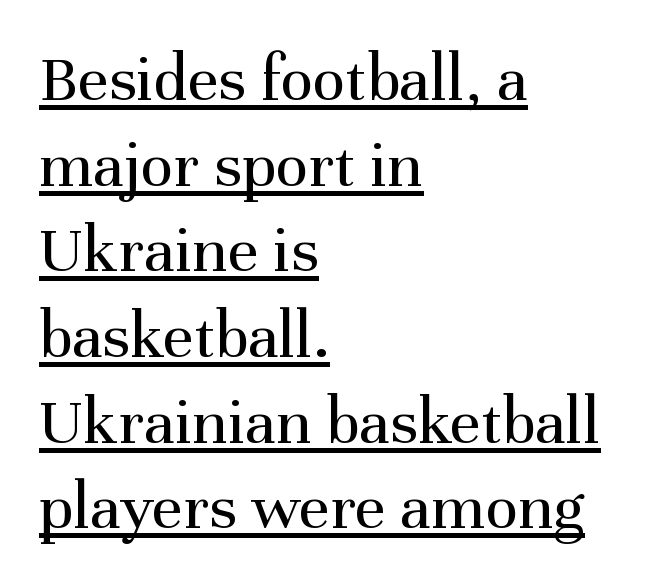
Q: Is the text bold? A: No.
Q: Is the text italic (slanted)? A: No, it is upright.
Q: Is the typeface a serif or a sans-serif typeface? A: Serif.
Q: Is the text underlined? A: Yes.
Q: How is the paragraph aligned? A: Left-aligned.
Q: Is the spacing between letters normal or unusually wide? A: Normal.
Q: Is the spacing between lines tight, normal or loose? A: Normal.
Q: Width (condensed, normal, or wide)? A: Normal.
Q: Stroke contrast? A: Medium.
Q: x-height? A: Medium.
Q: Monospaced? A: No.
